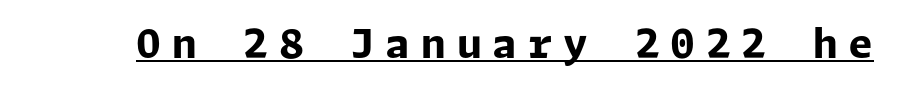
{"serif": "no", "italic": "no", "bold": "yes", "weight": "bold", "width": "normal", "stroke_contrast": "low", "x_height": "medium", "underline": "yes", "letter_spacing": "wide", "letter_spacing_em": 0.27, "glyph_px": 40}
